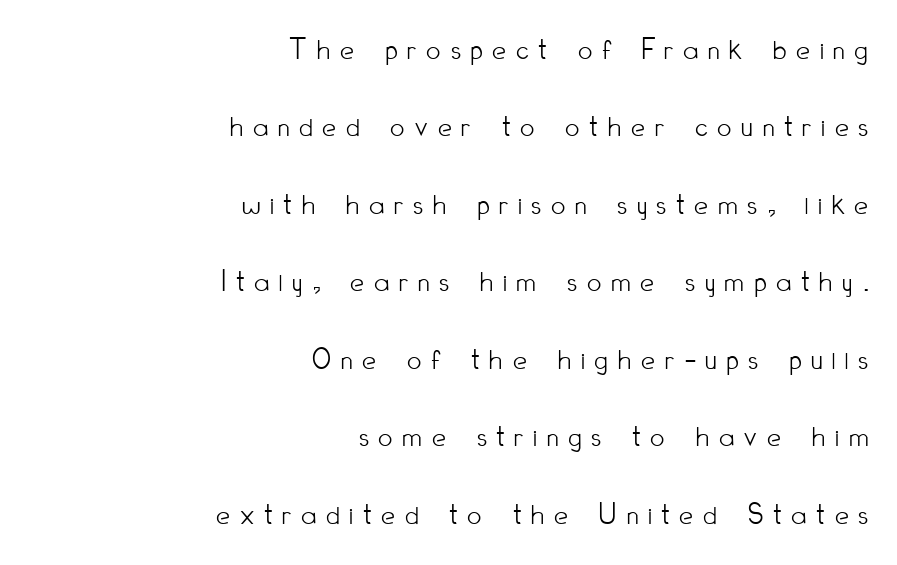
The face used here is proportionally spaced, like ordinary book or web type. Notice the wide empty band between every row — that's loose leading. The line texture is sparse and dotted thanks to wide tracking. The passage shown is typeset with a sans-serif family. Italic: no, the glyphs are upright roman. Each row of text sits above clean, open space.
